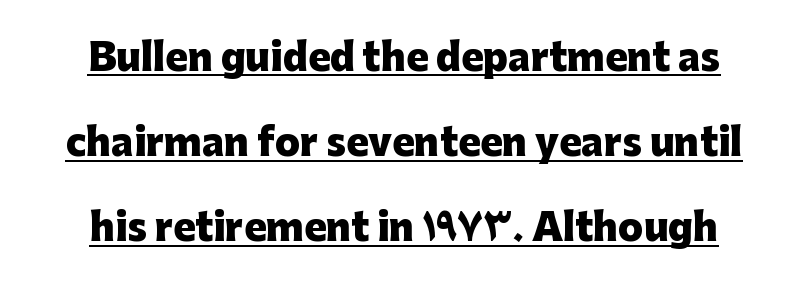
The image shows 37 px heavy sans-serif type, upright; set centered, loose line spacing (2.3x), normal letter spacing, underlined; low stroke contrast and a medium x-height.
